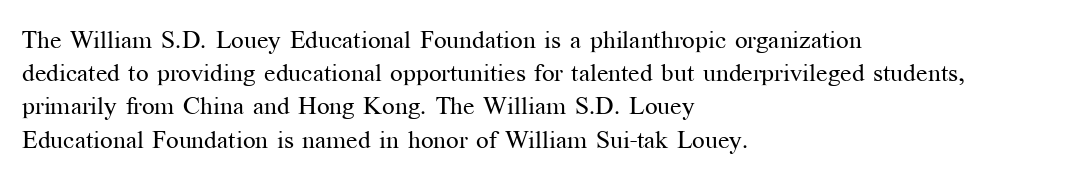
{"italic": "no", "bold": "no", "underline": "no", "align": "left", "line_spacing": "normal", "line_spacing_ratio": 1.33, "letter_spacing": "normal", "letter_spacing_em": 0.0, "glyph_px": 25}
